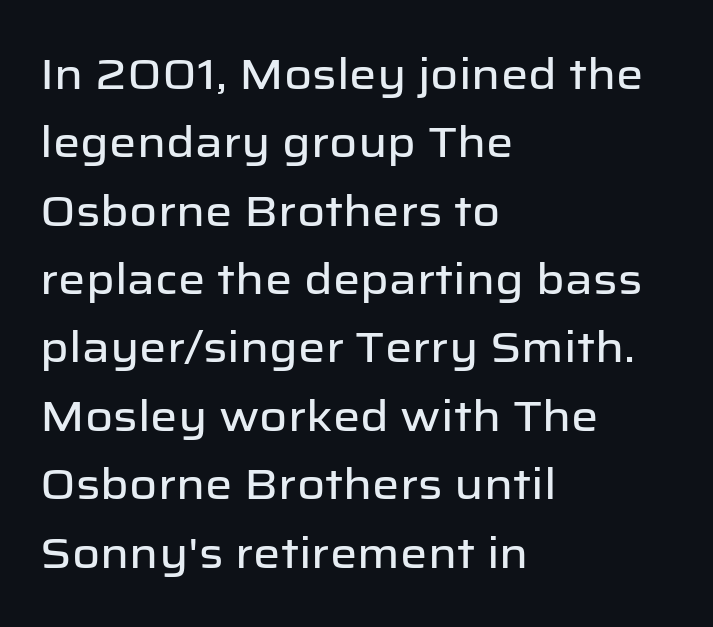
{"serif": "no", "italic": "no", "width": "normal", "stroke_contrast": "low", "x_height": "medium", "monospaced": "no", "underline": "no", "align": "left", "line_spacing": "normal", "line_spacing_ratio": 1.59, "letter_spacing": "normal", "letter_spacing_em": 0.0, "glyph_px": 43}
